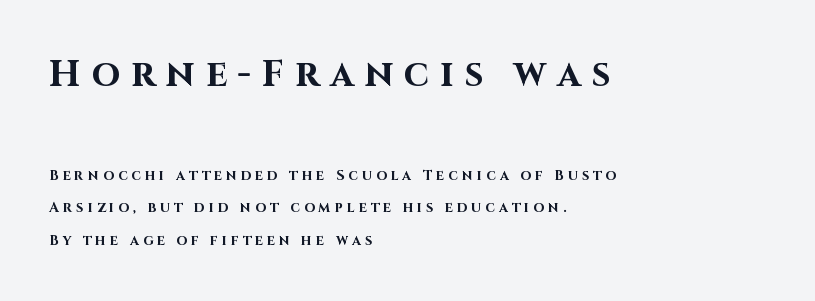
Reading down the column, the eye jumps a long way to each next line. Bigger letters appear in the top chunk; the bottom chunk is reduced. The sample has been set heavy, in full bold. Italic: no, the glyphs are upright roman. Is the letter spacing exaggerated? Yes — the characters are pushed far apart. Here the designer chose a conventional face with non-uniform glyph widths.
